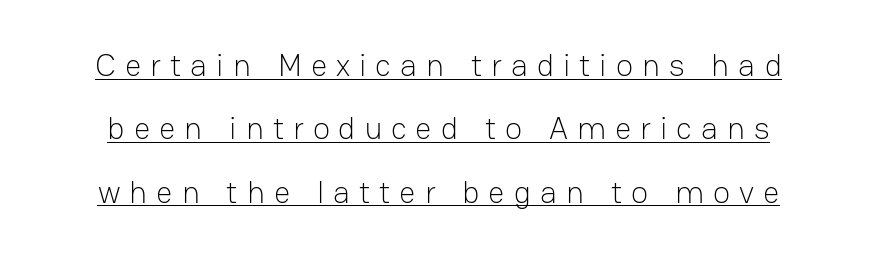
The image shows 32 px light sans-serif type, upright; set loose line spacing (1.98x), unusually wide letter spacing (+0.28 em), underlined; low stroke contrast and a medium x-height.
